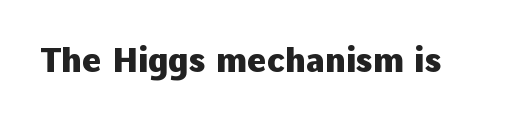
Q: Is the text bold? A: Yes.
Q: Is the text italic (slanted)? A: No, it is upright.
Q: Is the typeface a serif or a sans-serif typeface? A: Sans-serif.
Q: Is the text underlined? A: No.
Q: Is the spacing between letters normal or unusually wide? A: Normal.
Q: Width (condensed, normal, or wide)? A: Normal.
Q: Stroke contrast? A: Low.
Q: x-height? A: Medium.
Q: Monospaced? A: No.
